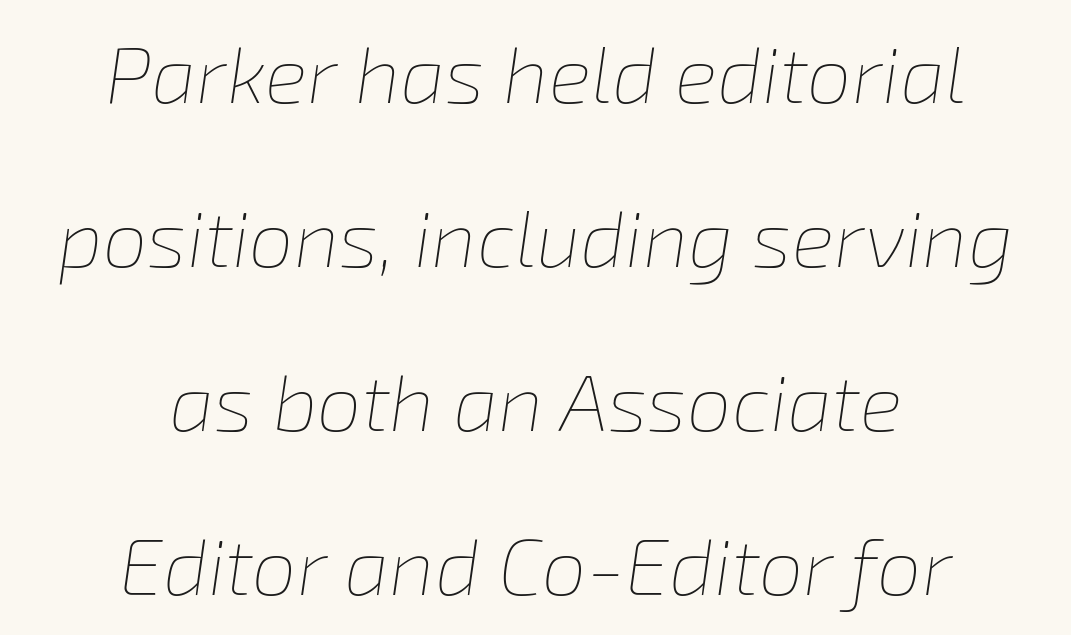
Q: Is the text bold? A: No.
Q: Is the text italic (slanted)? A: Yes, it leans right by about 8 degrees.
Q: Is the text underlined? A: No.
Q: How is the paragraph aligned? A: Centered.
Q: Is the spacing between letters normal or unusually wide? A: Normal.
Q: Is the spacing between lines tight, normal or loose? A: Loose.
Q: Width (condensed, normal, or wide)? A: Normal.
Q: Stroke contrast? A: Low.
Q: x-height? A: Medium.
Q: Monospaced? A: No.
